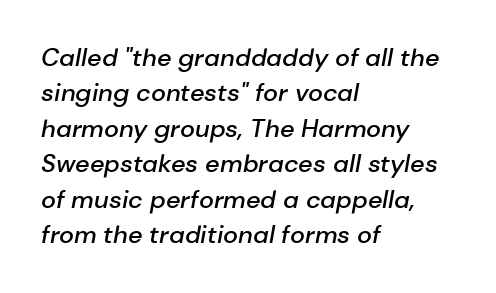
The image shows 25 px text type, italic (leaning right); set left-aligned, normal line spacing (1.42x), normal letter spacing, not underlined.
